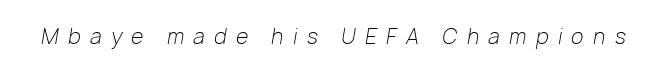
{"italic": "yes", "lean": "right", "slant_degrees": 10, "bold": "no", "underline": "no", "letter_spacing": "wide", "letter_spacing_em": 0.48, "glyph_px": 20}
